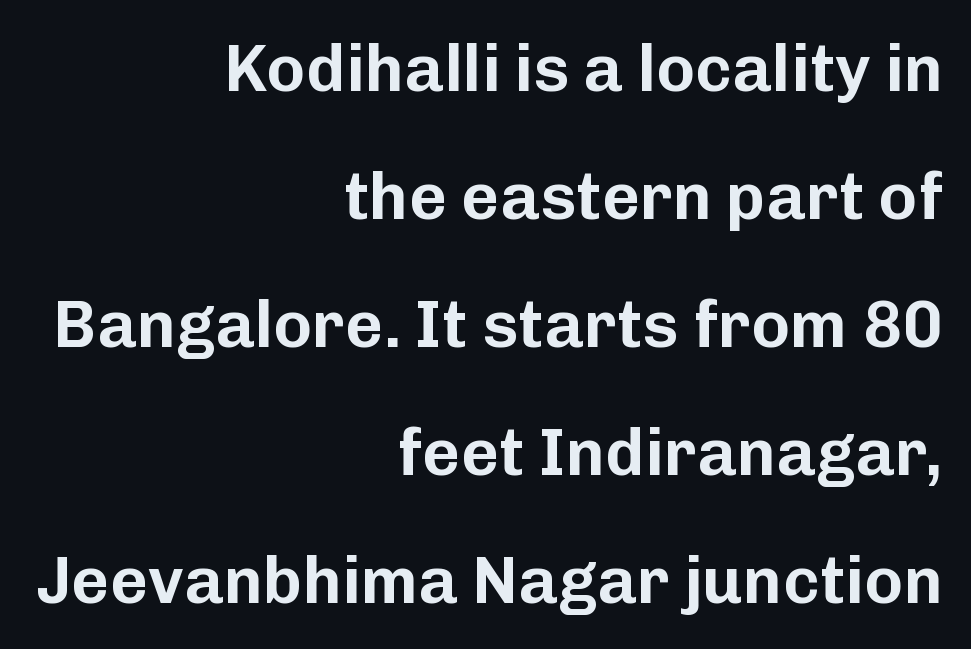
The image shows 66 px sans-serif type, upright; set right-aligned, loose line spacing (1.94x), normal letter spacing, not underlined; low stroke contrast and a medium x-height.
